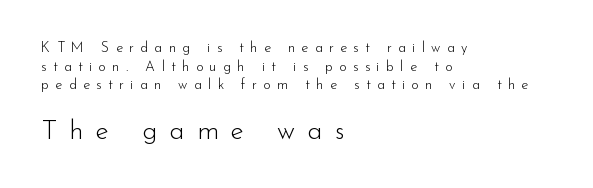
A student would call this left alignment; a typographer would say flush left, rag right. You get the small type first, then a jump to larger type. Posture: vertical. Here the glyphs are tracked loosely, breaking word shapes into spaced letters.
